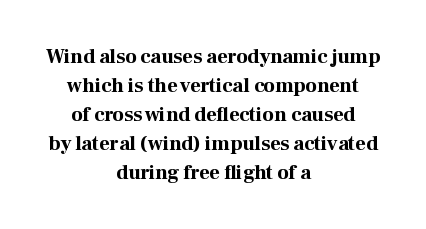
Emphasis by weight is at full strength: bold. Vertically, the passage feels balanced, rows spaced as you'd expect. Ordinary non-slanted type is in use. Here the glyphs are tracked normally, forming tight word shapes.
